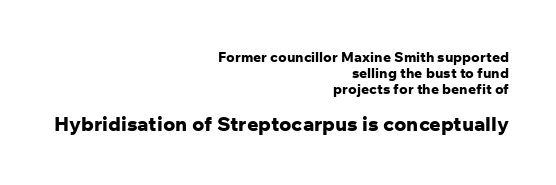
The strip under each line holds only bare page. On the weight axis this lands at bold, roughly 700. Baseline-to-baseline distance is barely more than the letter height. This rendering uses right alignment, leaving the left contour irregular. Tall strokes in this sample are plumb rather than angled.
